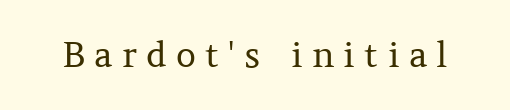
{"serif": "yes", "italic": "no", "bold": "no", "weight": "regular", "width": "normal", "stroke_contrast": "medium", "x_height": "medium", "monospaced": "no", "underline": "no", "letter_spacing": "wide", "letter_spacing_em": 0.26, "glyph_px": 35}
